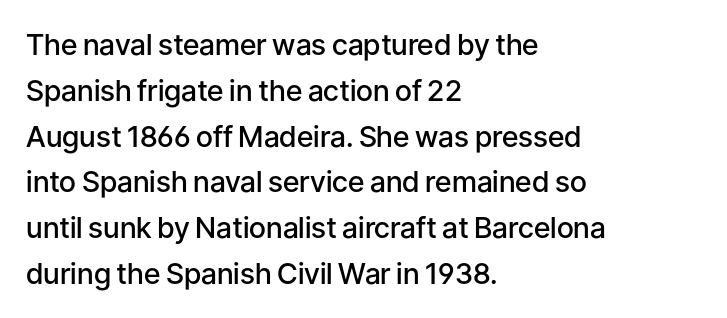
Q: Is the text bold? A: Semi-bold.
Q: Is the text italic (slanted)? A: No, it is upright.
Q: Is the typeface a serif or a sans-serif typeface? A: Sans-serif.
Q: Is the text underlined? A: No.
Q: How is the paragraph aligned? A: Left-aligned.
Q: Is the spacing between letters normal or unusually wide? A: Normal.
Q: Is the spacing between lines tight, normal or loose? A: Normal.
Q: Width (condensed, normal, or wide)? A: Normal.
Q: Stroke contrast? A: Low.
Q: x-height? A: Medium.
Q: Monospaced? A: No.
